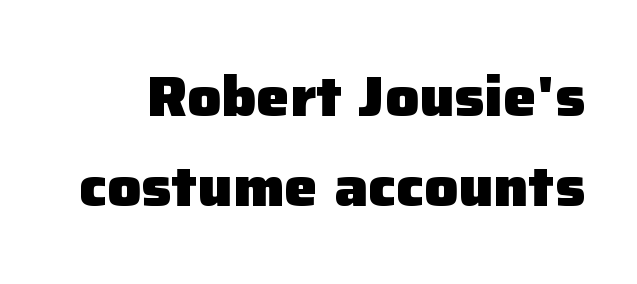
Q: Is the text bold? A: Yes.
Q: Is the text italic (slanted)? A: No, it is upright.
Q: Is the typeface a serif or a sans-serif typeface? A: Sans-serif.
Q: Is the text underlined? A: No.
Q: Is the spacing between letters normal or unusually wide? A: Normal.
Q: Is the spacing between lines tight, normal or loose? A: Normal.
Q: Width (condensed, normal, or wide)? A: Normal.
Q: Stroke contrast? A: Low.
Q: x-height? A: Medium.
Q: Monospaced? A: No.
